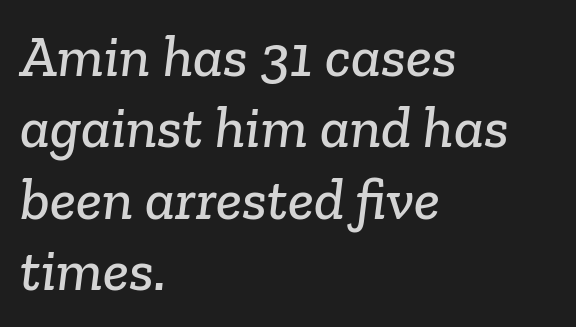
Q: Is the typeface a serif or a sans-serif typeface? A: Serif.
Q: Is the text underlined? A: No.
Q: How is the paragraph aligned? A: Left-aligned.
Q: Is the spacing between letters normal or unusually wide? A: Normal.
Q: Width (condensed, normal, or wide)? A: Normal.
Q: Stroke contrast? A: Low.
Q: x-height? A: Medium.
Q: Monospaced? A: No.
